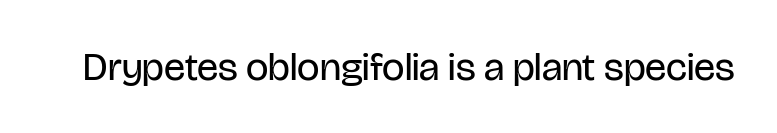
The image shows 40 px regular-weight, condensed sans-serif type, upright; set normal letter spacing, not underlined; low stroke contrast and a large x-height.
